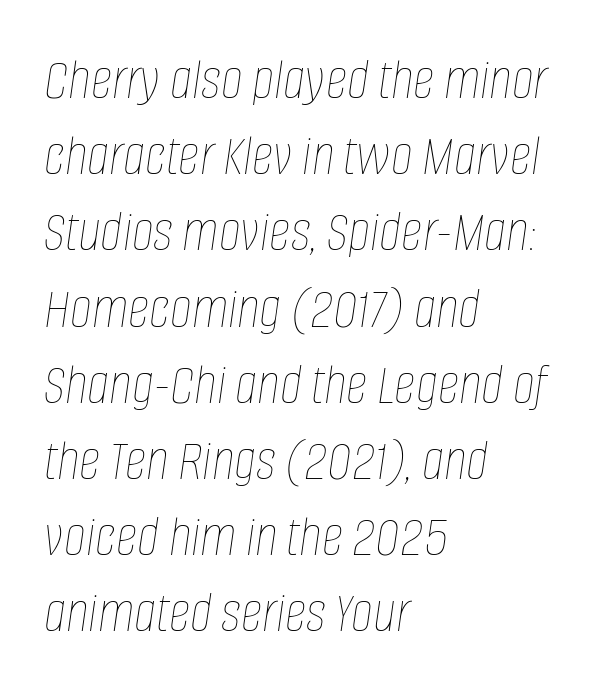
The image shows 60 px thin, condensed type, italic (leaning right); set left-aligned, normal line spacing (1.27x), normal letter spacing, not underlined; low stroke contrast and a large x-height.
